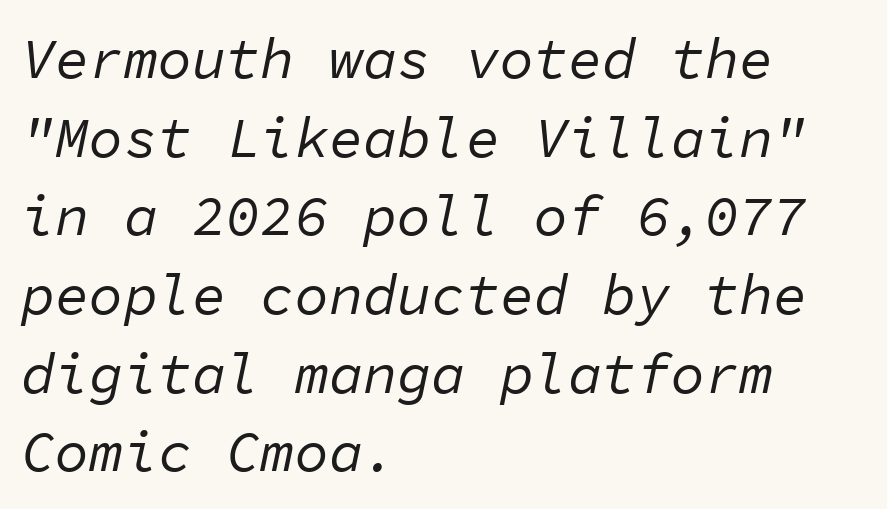
The image shows 57 px regular-weight type, italic (leaning right), monospaced; set left-aligned, normal line spacing (1.38x), normal letter spacing, not underlined; low stroke contrast and a medium x-height.
